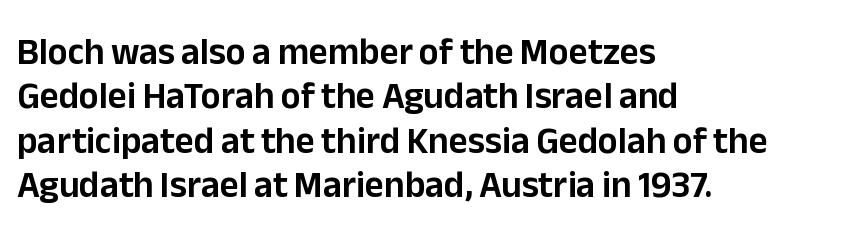
The image shows 37 px sans-serif type, upright; set left-aligned, line spacing 1.2x, normal letter spacing, not underlined; low stroke contrast and a medium x-height.
